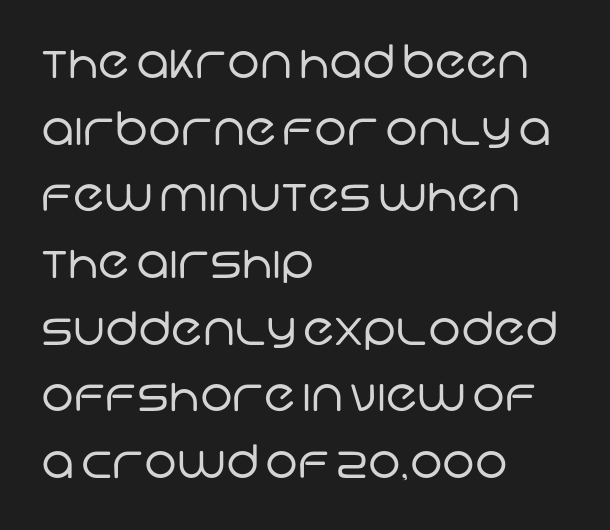
Q: Is the text bold? A: No.
Q: Is the typeface a serif or a sans-serif typeface? A: Sans-serif.
Q: Is the text underlined? A: No.
Q: How is the paragraph aligned? A: Left-aligned.
Q: Is the spacing between letters normal or unusually wide? A: Normal.
Q: Is the spacing between lines tight, normal or loose? A: Normal.
Q: Width (condensed, normal, or wide)? A: Normal.
Q: Stroke contrast? A: Low.
Q: x-height? A: Large.
Q: Monospaced? A: No.
